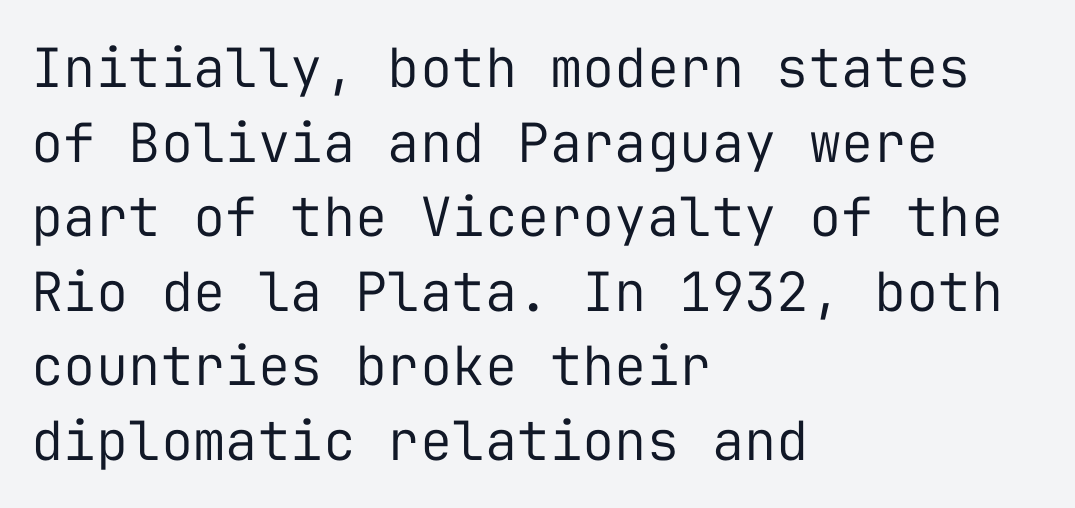
{"serif": "no", "italic": "no", "bold": "no", "weight": "regular", "width": "normal", "stroke_contrast": "low", "x_height": "medium", "monospaced": "yes", "underline": "no", "align": "left", "line_spacing": "normal", "line_spacing_ratio": 1.38, "letter_spacing": "normal", "letter_spacing_em": 0.0, "glyph_px": 54}
